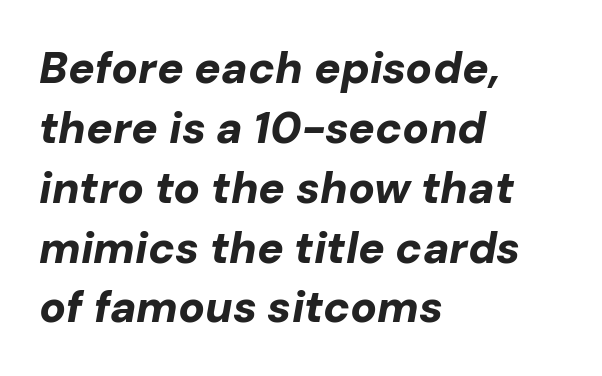
Q: Is the text bold? A: Yes.
Q: Is the text italic (slanted)? A: Yes, it leans right by about 10 degrees.
Q: Is the text underlined? A: No.
Q: How is the paragraph aligned? A: Left-aligned.
Q: Is the spacing between letters normal or unusually wide? A: Normal.
Q: Is the spacing between lines tight, normal or loose? A: Normal.
Q: Width (condensed, normal, or wide)? A: Normal.
Q: Stroke contrast? A: Low.
Q: x-height? A: Medium.
Q: Monospaced? A: No.
